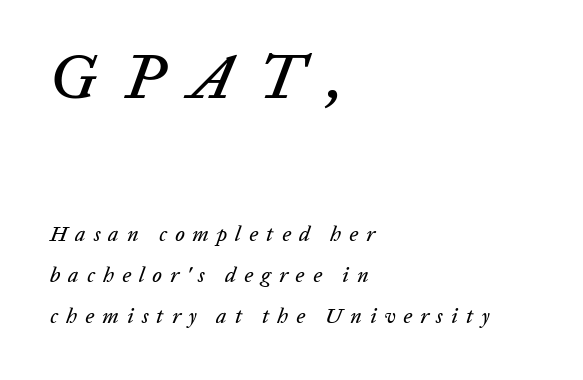
Style check: oblique. The gap between lines stays unmarked. What stands out about the letter spacing? Its width — letters are far apart. The face used here appears at its bigger size in the upper chunk.
